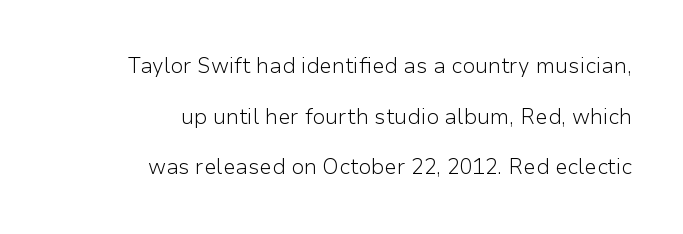
The image shows 21 px text type, upright; set right-aligned, loose line spacing (2.41x), normal letter spacing, not underlined.
